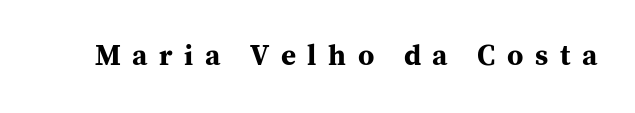
The image shows 29 px bold serif type, upright; set unusually wide letter spacing (+0.4 em), not underlined; medium stroke contrast and a medium x-height.
